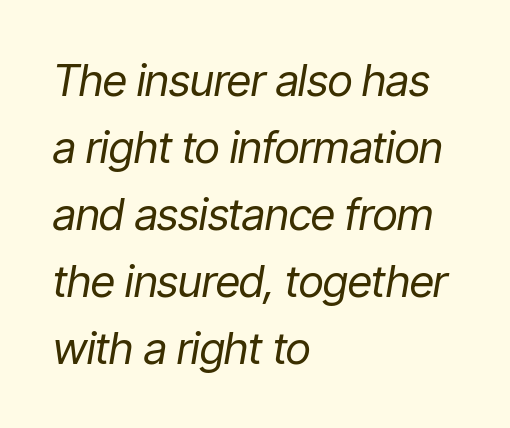
Do the characters align in a grid? No, the font is proportional. The text block is weighted toward the left margin, trailing off unevenly rightward. Successive baselines arrive at the customary interval. Beneath every word, the page is bare. These lines were composed using italics.
